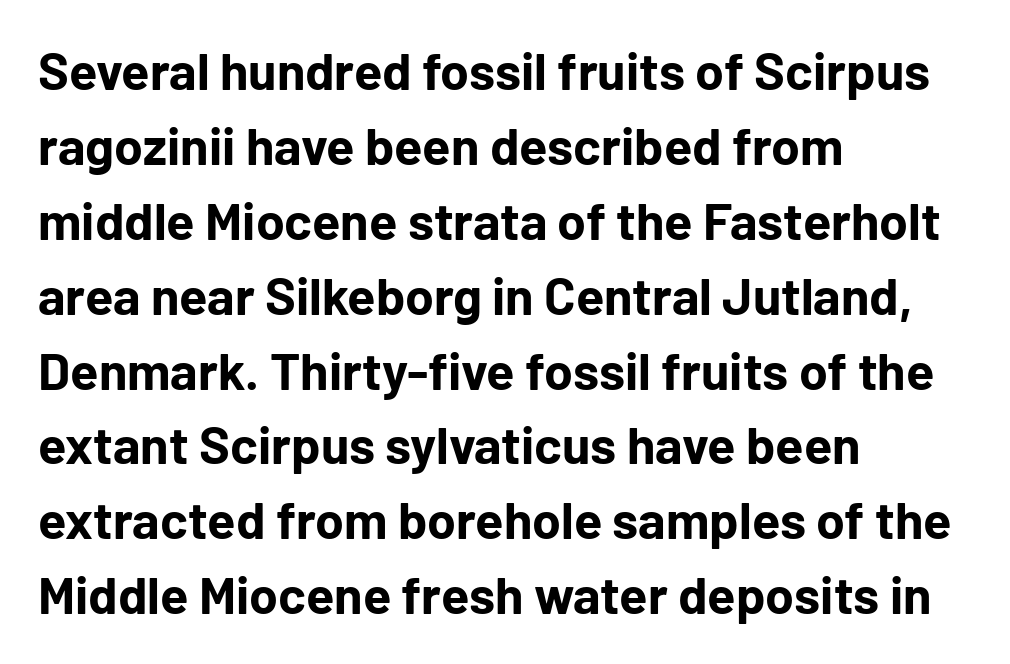
The rendering uses natural spacing where letterforms have individual widths. Are there feet on the stems? There aren't — it's a sans. Only glyphs here, with clear space below each row. Regarding leading, the lines here are spaced in the standard way. A roman cut, with each character standing at attention.
